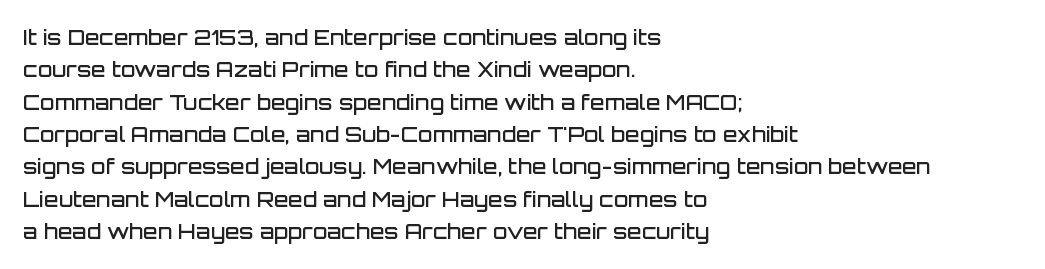
The image shows 21 px text type, upright; set left-aligned, normal line spacing (1.54x), normal letter spacing, not underlined.
